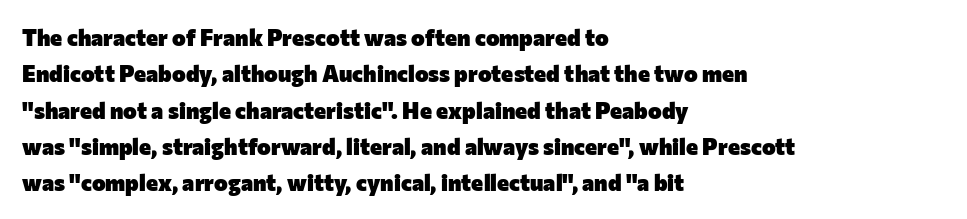
The image shows 23 px bold type, upright; set left-aligned, normal line spacing (1.58x), normal letter spacing, not underlined.
